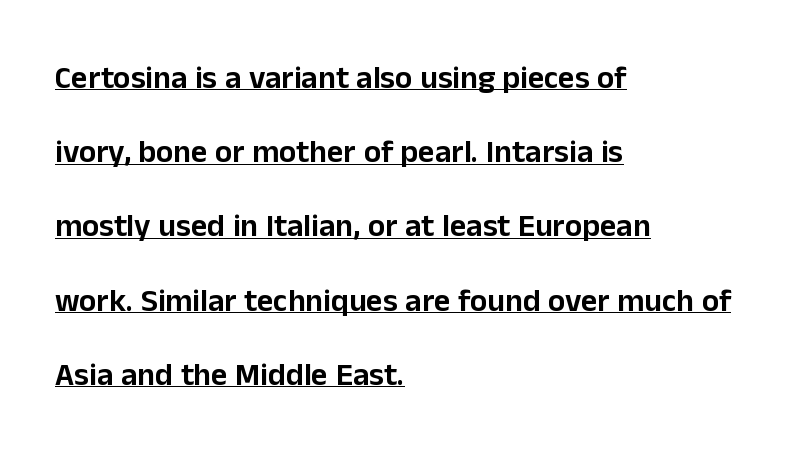
{"serif": "no", "italic": "no", "width": "normal", "stroke_contrast": "low", "x_height": "medium", "monospaced": "no", "underline": "yes", "align": "left", "line_spacing": "loose", "line_spacing_ratio": 2.32, "letter_spacing": "normal", "letter_spacing_em": 0.0, "glyph_px": 32}
